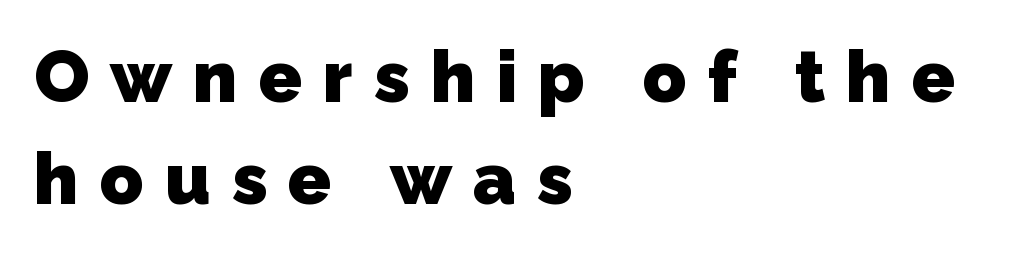
The passage shown is typed in a proportional face where columns would drift. The font is running at its bold setting. The designer left line spacing at the default. Left-aligned paragraph, ragged on the right. The string is rendered with underlining switched off. The font family rendered here belongs to the sans-serif group.
